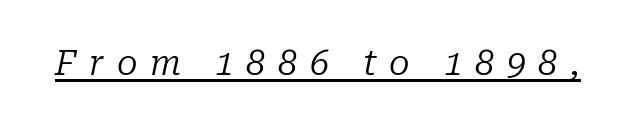
{"serif": "yes", "italic": "yes", "lean": "right", "slant_degrees": 10, "bold": "no", "weight": "regular", "width": "normal", "stroke_contrast": "low", "x_height": "medium", "monospaced": "no", "underline": "yes", "letter_spacing": "wide", "letter_spacing_em": 0.37, "glyph_px": 34}
